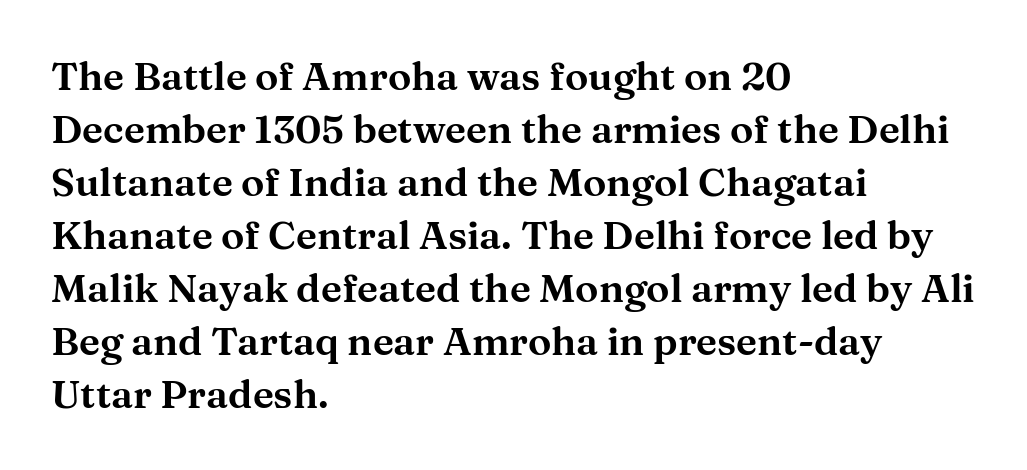
{"serif": "yes", "italic": "no", "width": "wide", "stroke_contrast": "medium", "x_height": "medium", "monospaced": "no", "underline": "no", "align": "left", "line_spacing": "normal", "line_spacing_ratio": 1.36, "letter_spacing": "normal", "letter_spacing_em": 0.0, "glyph_px": 39}
